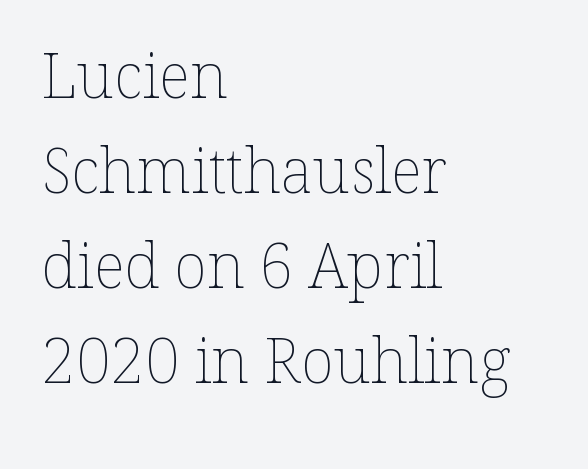
Q: Is the text bold? A: No.
Q: Is the text italic (slanted)? A: No, it is upright.
Q: Is the text underlined? A: No.
Q: How is the paragraph aligned? A: Left-aligned.
Q: Is the spacing between letters normal or unusually wide? A: Normal.
Q: Is the spacing between lines tight, normal or loose? A: Normal.
Q: Width (condensed, normal, or wide)? A: Normal.
Q: Stroke contrast? A: Low.
Q: x-height? A: Medium.
Q: Monospaced? A: No.
